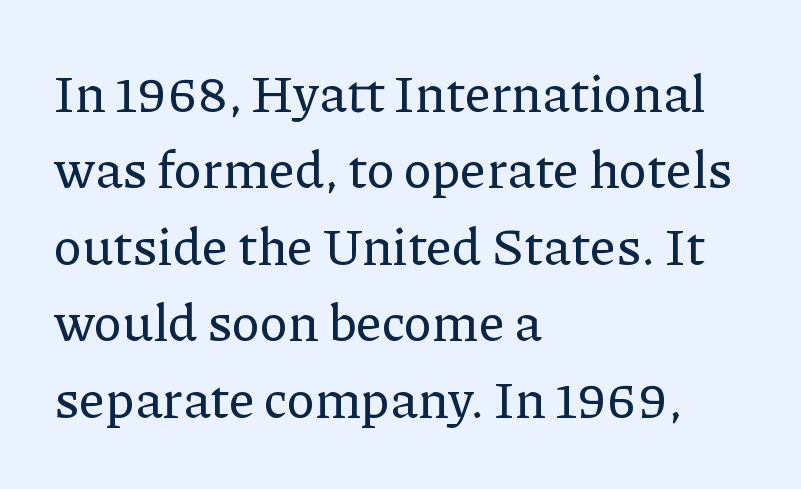
{"serif": "yes", "italic": "no", "width": "normal", "stroke_contrast": "low", "x_height": "medium", "monospaced": "no", "underline": "no", "align": "left", "line_spacing": "normal", "line_spacing_ratio": 1.47, "letter_spacing": "normal", "letter_spacing_em": 0.0, "glyph_px": 52}
